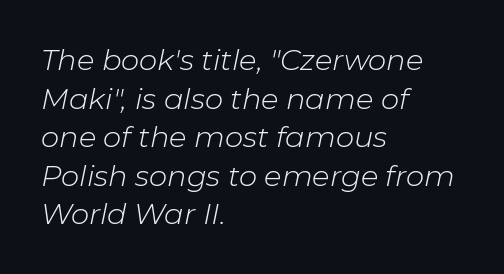
Q: Is the text bold? A: No.
Q: Is the text italic (slanted)? A: Yes, it leans right by about 11 degrees.
Q: Is the text underlined? A: No.
Q: How is the paragraph aligned? A: Left-aligned.
Q: Is the spacing between letters normal or unusually wide? A: Normal.
Q: Is the spacing between lines tight, normal or loose? A: Normal.
Q: Width (condensed, normal, or wide)? A: Normal.
Q: Stroke contrast? A: Low.
Q: x-height? A: Medium.
Q: Monospaced? A: No.
